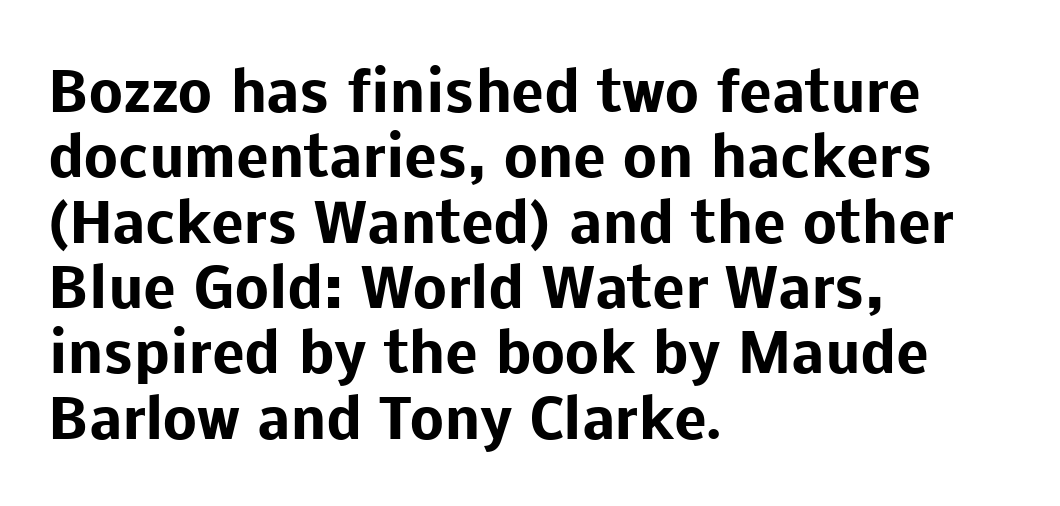
{"serif": "no", "italic": "no", "bold": "yes", "weight": "heavy", "width": "normal", "stroke_contrast": "low", "x_height": "medium", "monospaced": "no", "underline": "no", "align": "left", "line_spacing_ratio": 1.21, "letter_spacing": "normal", "letter_spacing_em": 0.0, "glyph_px": 54}
